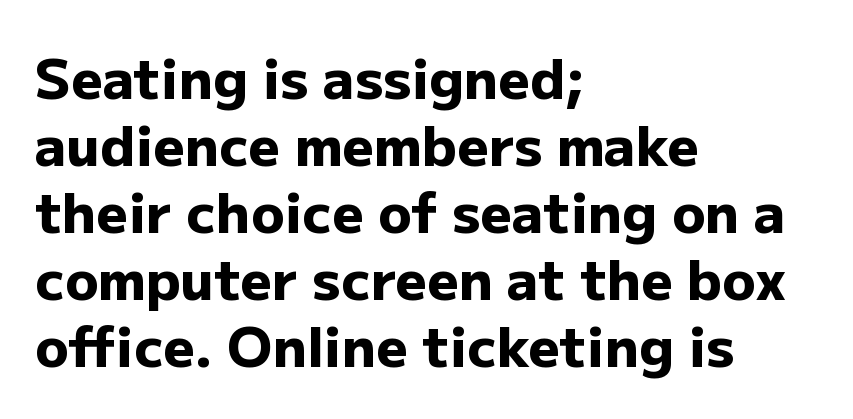
{"serif": "no", "italic": "no", "bold": "yes", "weight": "heavy", "width": "normal", "stroke_contrast": "low", "x_height": "medium", "monospaced": "no", "underline": "no", "align": "left", "line_spacing_ratio": 1.22, "letter_spacing": "normal", "letter_spacing_em": 0.0, "glyph_px": 55}
